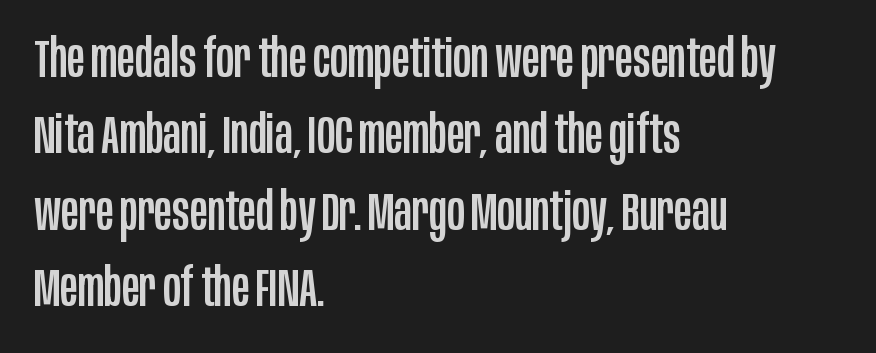
{"serif": "no", "italic": "no", "width": "condensed", "stroke_contrast": "low", "x_height": "large", "monospaced": "no", "underline": "no", "align": "left", "line_spacing": "normal", "line_spacing_ratio": 1.44, "letter_spacing": "normal", "letter_spacing_em": 0.0, "glyph_px": 53}
